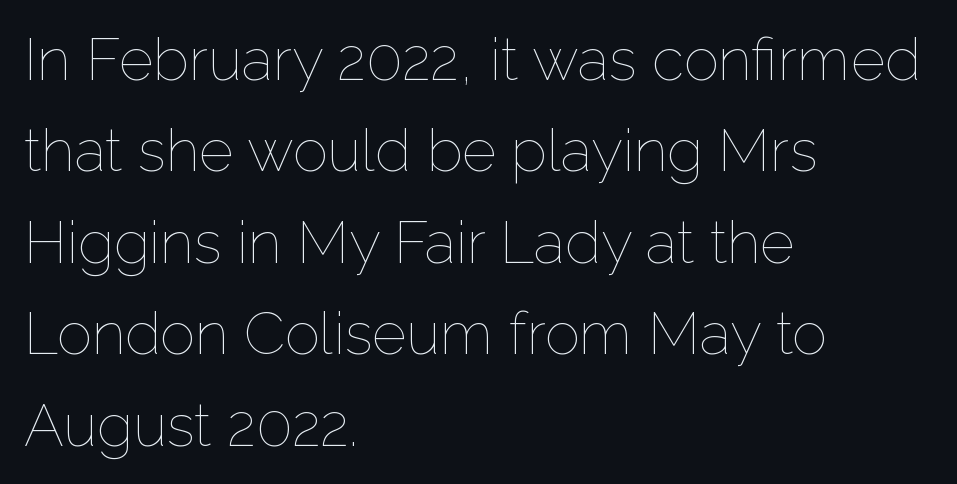
{"italic": "no", "bold": "no", "weight": "thin", "width": "normal", "stroke_contrast": "low", "x_height": "medium", "monospaced": "no", "underline": "no", "align": "left", "line_spacing": "normal", "line_spacing_ratio": 1.55, "letter_spacing": "normal", "letter_spacing_em": 0.0, "glyph_px": 59}
